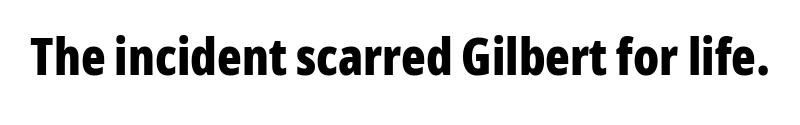
Q: Is the text bold? A: Yes.
Q: Is the text italic (slanted)? A: No, it is upright.
Q: Is the typeface a serif or a sans-serif typeface? A: Sans-serif.
Q: Is the text underlined? A: No.
Q: Is the spacing between letters normal or unusually wide? A: Normal.
Q: Width (condensed, normal, or wide)? A: Condensed.
Q: Stroke contrast? A: Low.
Q: x-height? A: Medium.
Q: Monospaced? A: No.
